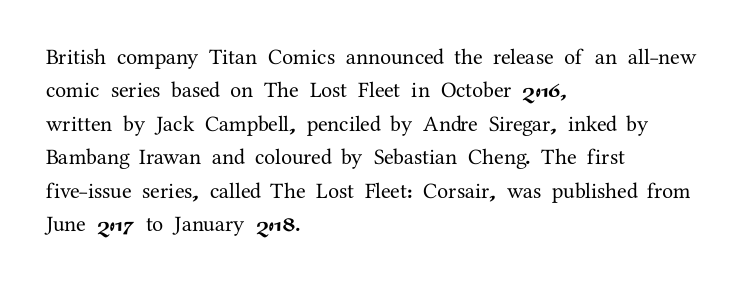
{"italic": "no", "underline": "no", "align": "left", "line_spacing": "normal", "line_spacing_ratio": 1.52, "letter_spacing": "normal", "letter_spacing_em": 0.0, "glyph_px": 22}
